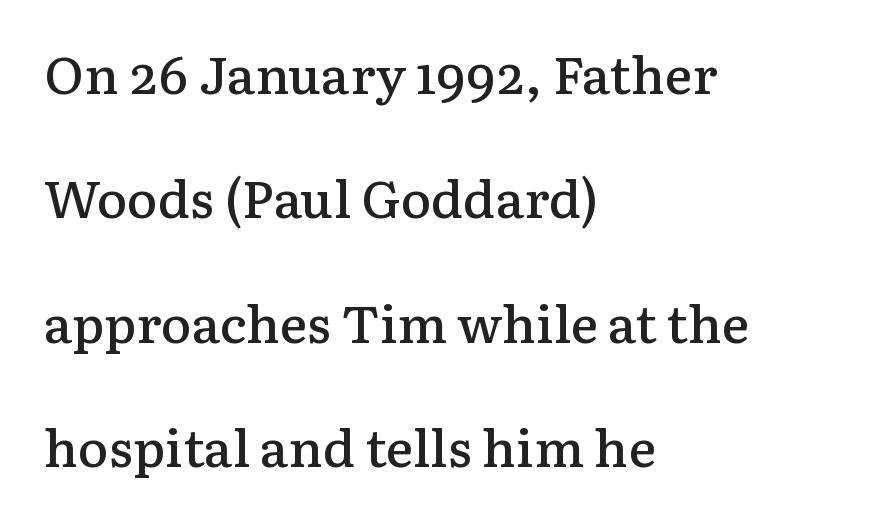
{"serif": "yes", "italic": "no", "bold": "semi", "weight": "semibold", "width": "normal", "stroke_contrast": "low", "x_height": "medium", "monospaced": "no", "underline": "no", "align": "left", "line_spacing": "loose", "line_spacing_ratio": 2.39, "letter_spacing": "normal", "letter_spacing_em": 0.0, "glyph_px": 52}
